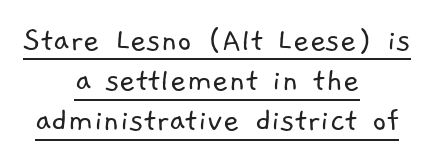
To sum up the face: it is a sans, with no serifs. One glance says dense: line gaps are narrower than usual. Leftover space on each line is divided equally before and after the words. You could not count columns in this text — the font is proportionally spaced.
